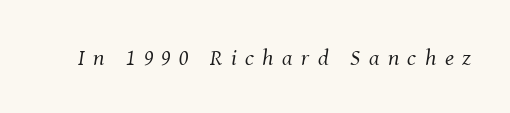
Q: Is the text bold? A: No.
Q: Is the text italic (slanted)? A: Yes, it leans right by about 8 degrees.
Q: Is the text underlined? A: No.
Q: Is the spacing between letters normal or unusually wide? A: Unusually wide.
